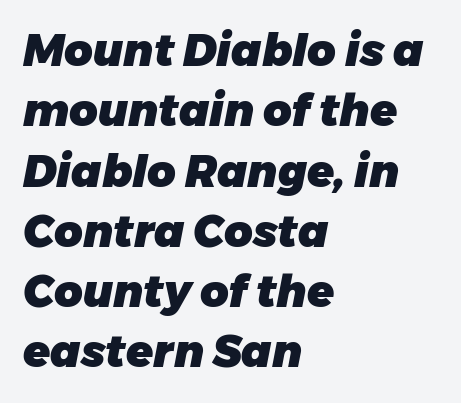
{"italic": "yes", "lean": "right", "slant_degrees": 11, "bold": "yes", "weight": "heavy", "width": "normal", "stroke_contrast": "low", "x_height": "medium", "monospaced": "no", "underline": "no", "align": "left", "line_spacing": "normal", "line_spacing_ratio": 1.37, "letter_spacing": "normal", "letter_spacing_em": 0.0, "glyph_px": 44}
